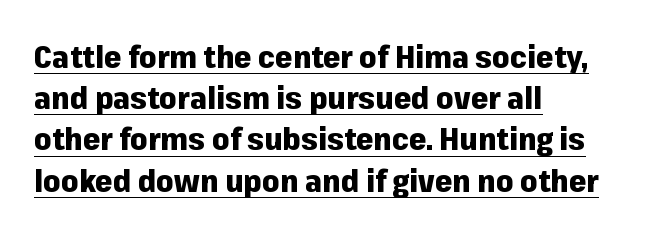
Q: Is the text bold? A: Yes.
Q: Is the text italic (slanted)? A: No, it is upright.
Q: Is the typeface a serif or a sans-serif typeface? A: Sans-serif.
Q: Is the text underlined? A: Yes.
Q: How is the paragraph aligned? A: Left-aligned.
Q: Is the spacing between letters normal or unusually wide? A: Normal.
Q: Is the spacing between lines tight, normal or loose? A: Normal.
Q: Width (condensed, normal, or wide)? A: Normal.
Q: Stroke contrast? A: Low.
Q: x-height? A: Medium.
Q: Monospaced? A: No.
